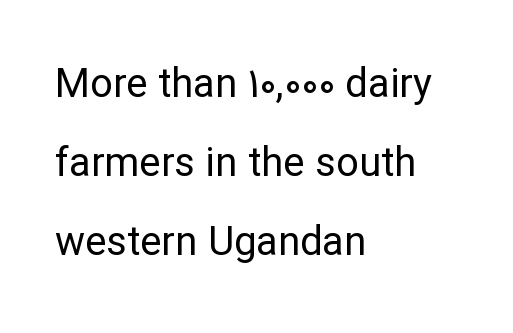
{"serif": "no", "italic": "no", "bold": "no", "weight": "regular", "width": "normal", "stroke_contrast": "low", "x_height": "medium", "monospaced": "no", "underline": "no", "align": "left", "line_spacing": "loose", "line_spacing_ratio": 1.98, "letter_spacing": "normal", "letter_spacing_em": 0.0, "glyph_px": 40}
